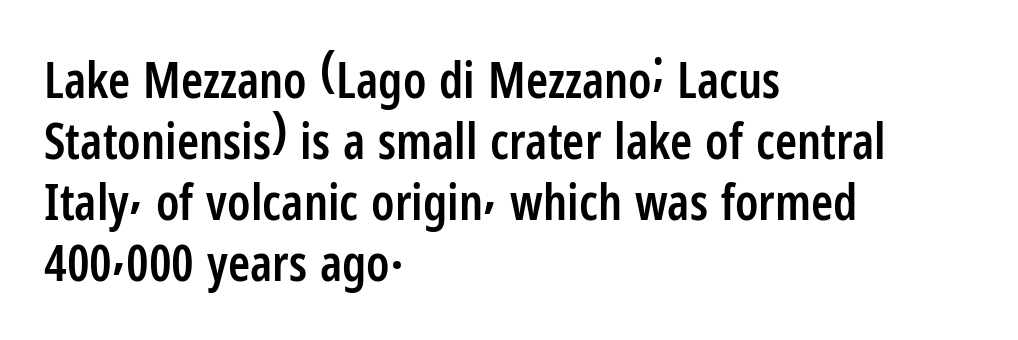
Q: Is the text bold? A: Semi-bold.
Q: Is the text italic (slanted)? A: No, it is upright.
Q: Is the typeface a serif or a sans-serif typeface? A: Sans-serif.
Q: Is the text underlined? A: No.
Q: How is the paragraph aligned? A: Left-aligned.
Q: Is the spacing between letters normal or unusually wide? A: Normal.
Q: Width (condensed, normal, or wide)? A: Condensed.
Q: Stroke contrast? A: Low.
Q: x-height? A: Medium.
Q: Monospaced? A: No.
